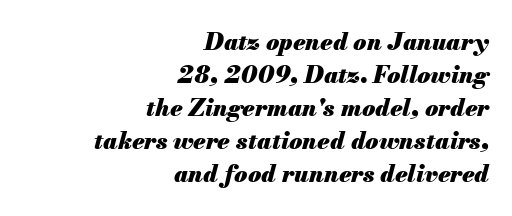
Style check: oblique. Rule under the text: the space is simply empty. What weight is shown? A full bold with thick strokes. Short note: letters normally spaced. Line endings align vertically; line beginnings do not.
